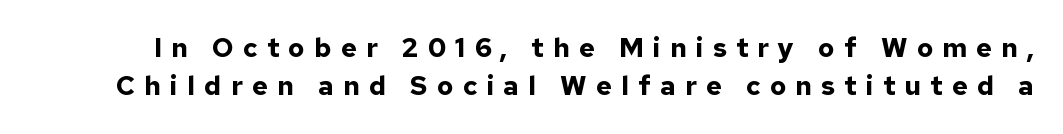
{"italic": "no", "bold": "yes", "underline": "no", "line_spacing": "normal", "line_spacing_ratio": 1.42, "letter_spacing": "wide", "letter_spacing_em": 0.34, "glyph_px": 27}
